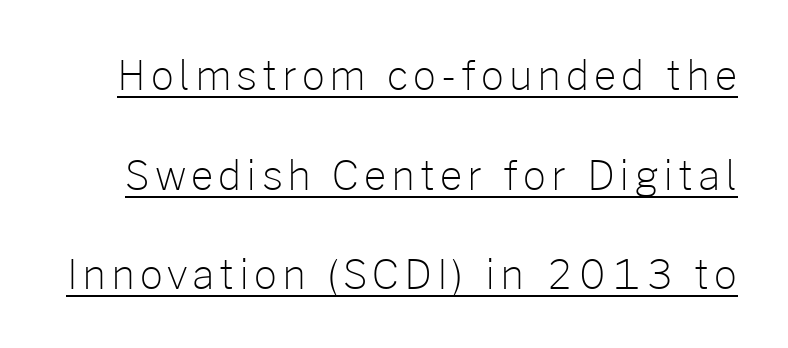
Unlike a traditional serif, this face leaves its strokes unadorned. The letterforms sit at book weight or below. Does the lettering tilt? It doesn't — this is upright. The letters advance in unequal steps, a hallmark of proportional type. The passage shown is underscored from start to finish. Regarding leading, the lines here are spaced well apart.
